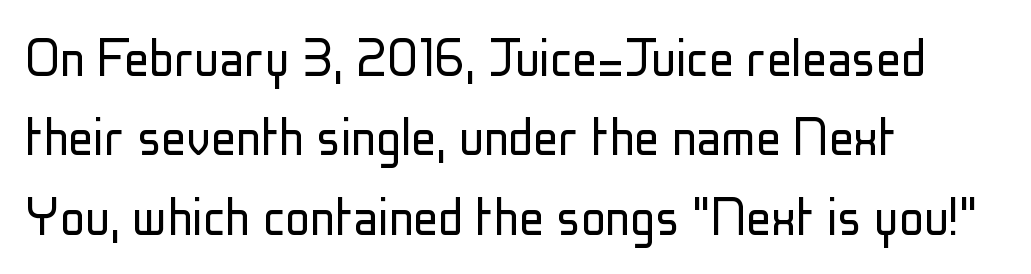
{"serif": "no", "italic": "no", "bold": "no", "weight": "light", "width": "condensed", "stroke_contrast": "low", "x_height": "medium", "monospaced": "no", "underline": "no", "align": "left", "line_spacing": "normal", "line_spacing_ratio": 1.28, "letter_spacing": "normal", "letter_spacing_em": 0.0, "glyph_px": 62}
